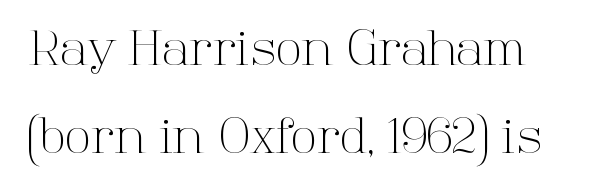
{"serif": "yes", "italic": "no", "bold": "no", "weight": "light", "width": "normal", "stroke_contrast": "high", "x_height": "medium", "monospaced": "no", "underline": "no", "line_spacing_ratio": 1.84, "letter_spacing": "normal", "letter_spacing_em": 0.0, "glyph_px": 48}
